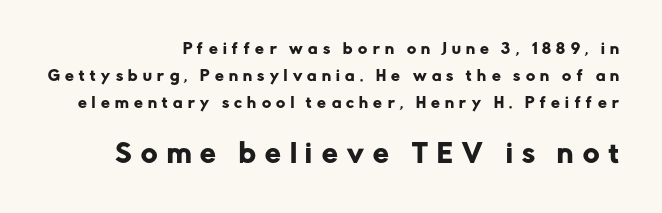
Q: Is the text italic (slanted)? A: No, it is upright.
Q: Is the text underlined? A: No.
Q: How is the paragraph aligned? A: Right-aligned.
Q: Is the spacing between letters normal or unusually wide? A: Unusually wide.
Q: Is the spacing between lines tight, normal or loose? A: Loose.
Q: Which block of text is set in a larger size, the first (top) or the second (bottom)? A: The second (bottom) one.
